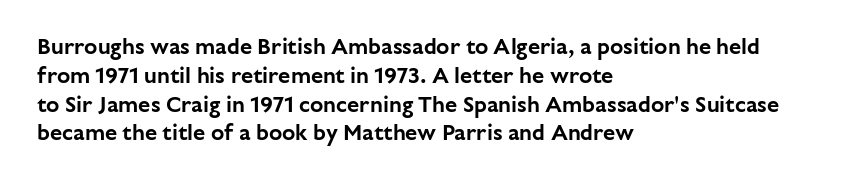
Q: Is the text italic (slanted)? A: No, it is upright.
Q: Is the text underlined? A: No.
Q: How is the paragraph aligned? A: Left-aligned.
Q: Is the spacing between letters normal or unusually wide? A: Normal.
Q: Is the spacing between lines tight, normal or loose? A: Normal.
